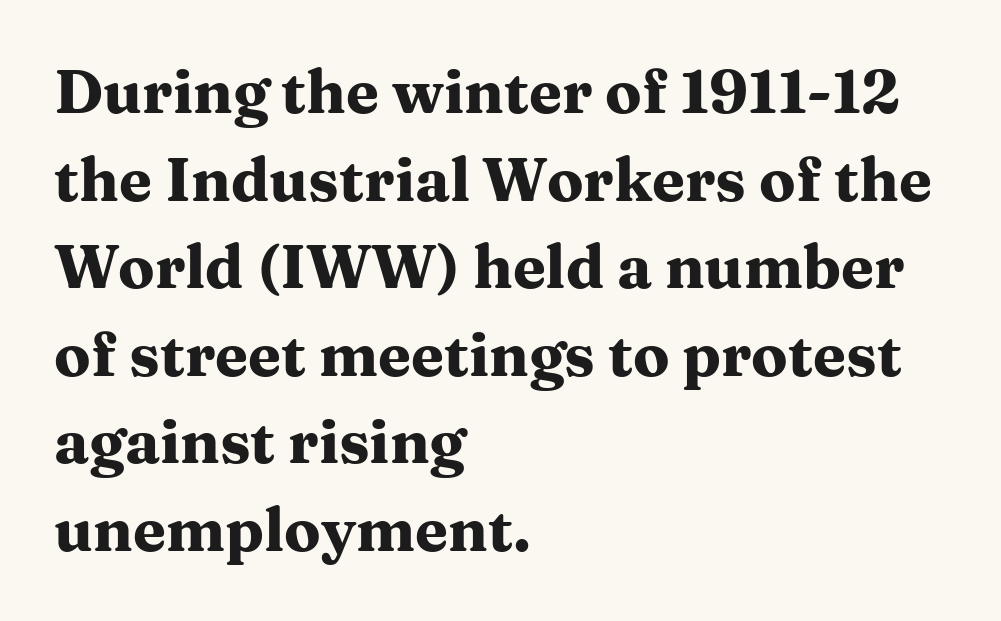
Small tapered or slab feet sit at the stroke ends, so this counts as serif. This sample has the flowing, uneven cadence of proportional lettering. The gap between lines stays unmarked. The passage shown stacks its lines at a standard gap.
